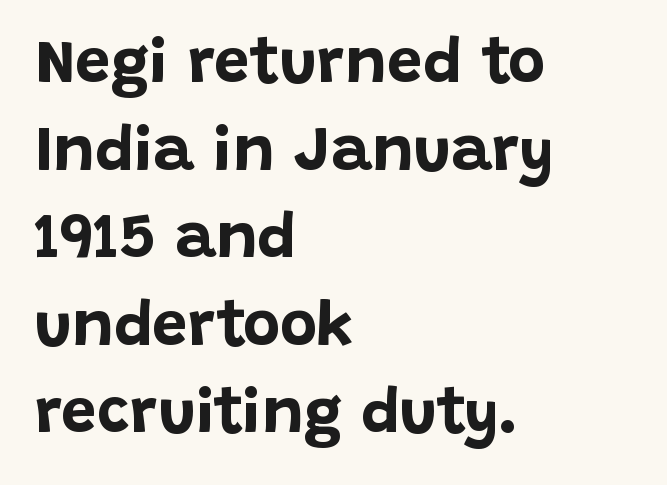
The image shows 63 px bold sans-serif type, upright; set left-aligned, normal line spacing (1.39x), normal letter spacing, not underlined; low stroke contrast and a large x-height.
